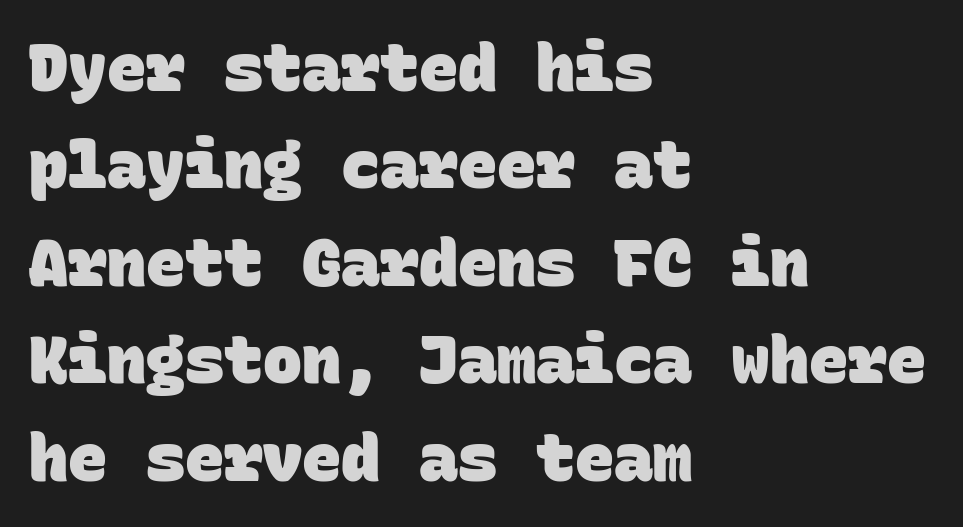
The image shows 65 px heavy sans-serif type, monospaced; set left-aligned, normal line spacing (1.5x), normal letter spacing, not underlined; low stroke contrast and a large x-height.
